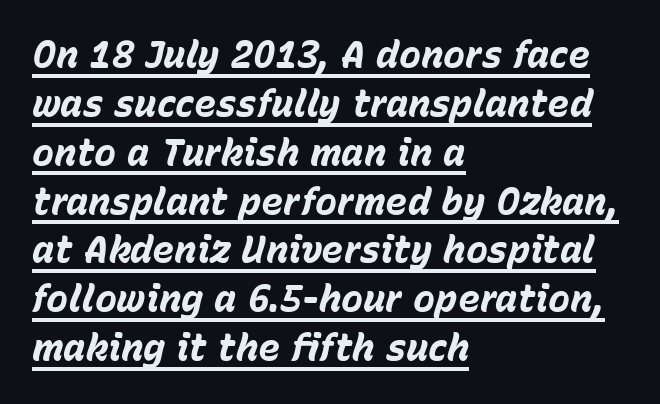
Observe the ordinary spacing: letters are neighbours, not strangers. When letters slant like this, we call the style italic. Quick note: interline space is typical. On the weight axis this lands at bold, roughly 700. Spacing verdict: proportional, widths tailored to each character. Honestly, the underline is the first thing you notice here.
